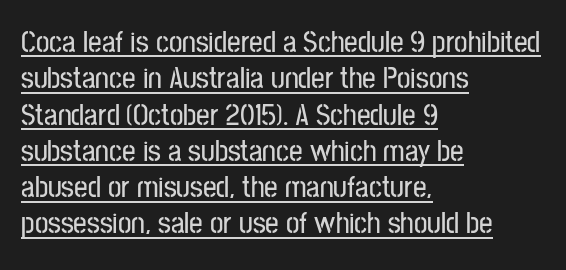
The image shows 30 px condensed sans-serif type, upright; set left-aligned, line spacing 1.21x, normal letter spacing, underlined; low stroke contrast and a medium x-height.
